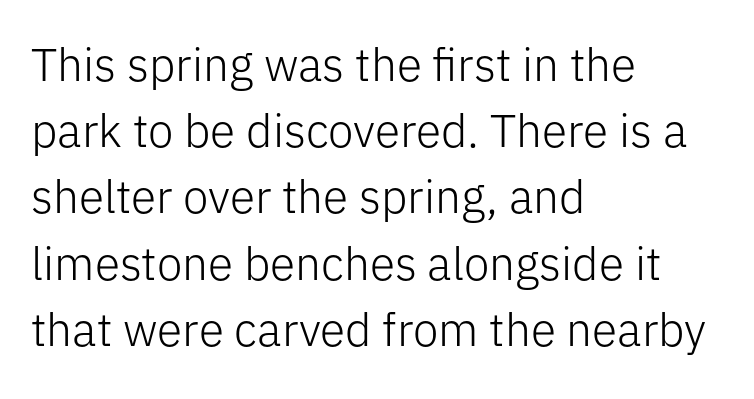
Q: Is the text bold? A: No.
Q: Is the text italic (slanted)? A: No, it is upright.
Q: Is the typeface a serif or a sans-serif typeface? A: Sans-serif.
Q: Is the text underlined? A: No.
Q: How is the paragraph aligned? A: Left-aligned.
Q: Is the spacing between letters normal or unusually wide? A: Normal.
Q: Is the spacing between lines tight, normal or loose? A: Normal.
Q: Width (condensed, normal, or wide)? A: Normal.
Q: Stroke contrast? A: Low.
Q: x-height? A: Medium.
Q: Monospaced? A: No.
